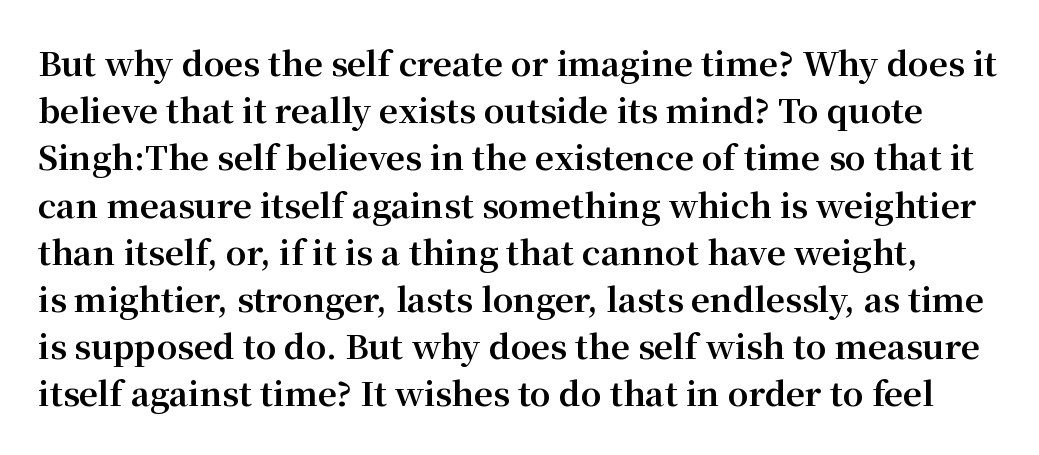
The image shows 33 px bold serif type, upright; set normal line spacing (1.43x), normal letter spacing, not underlined; medium stroke contrast and a medium x-height.
